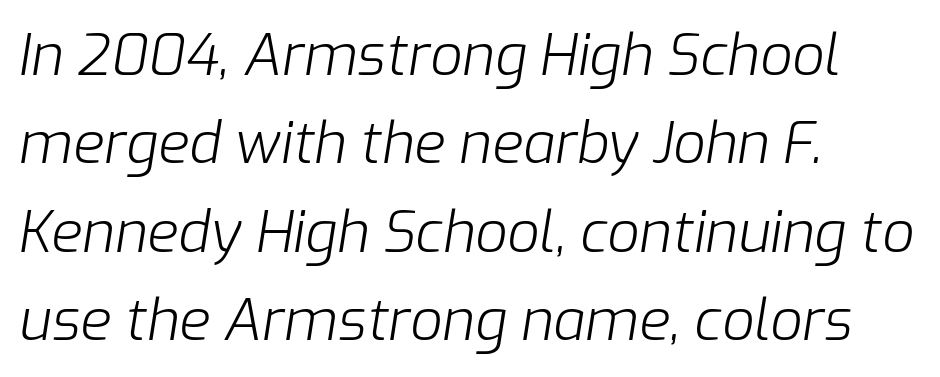
The image shows 57 px light type, italic (leaning right); set left-aligned, normal line spacing (1.55x), normal letter spacing, not underlined; low stroke contrast and a medium x-height.
